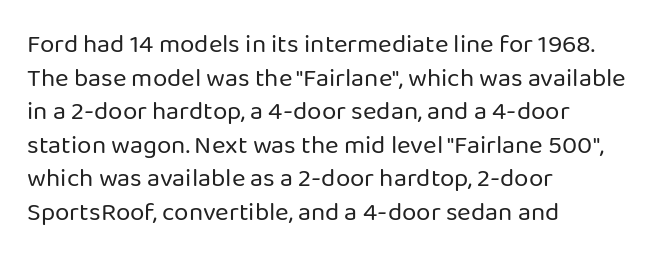
Interline gaps are of average width in this sample. In terms of posture, this sample is upright. Teacher's note: observe the even left margin — that is flush-left alignment. The cut favours lightness, reaching ordinary text weight at its darkest.
